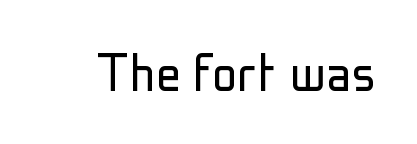
Proportional: the letters do not fall into vertical columns. I'd call this a sans setting — the letters go barefoot. Bold? No — there's no thickening of the strokes. Short note: letters normally spaced. This sample uses an upright cut, with every glyph sitting square on the baseline.
